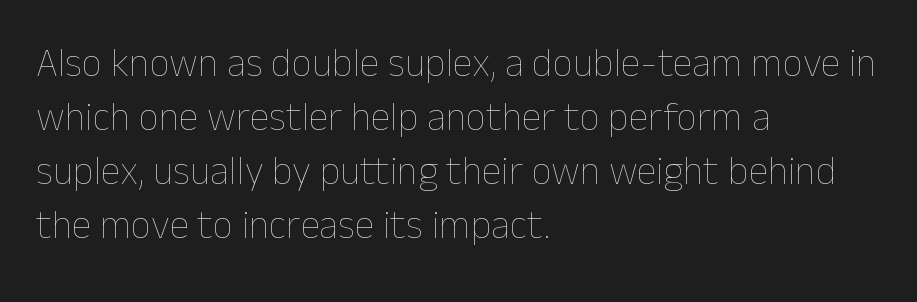
Q: Is the text bold? A: No.
Q: Is the text italic (slanted)? A: No, it is upright.
Q: Is the text underlined? A: No.
Q: How is the paragraph aligned? A: Left-aligned.
Q: Is the spacing between letters normal or unusually wide? A: Normal.
Q: Is the spacing between lines tight, normal or loose? A: Normal.
Q: Width (condensed, normal, or wide)? A: Normal.
Q: Stroke contrast? A: Low.
Q: x-height? A: Medium.
Q: Monospaced? A: No.
